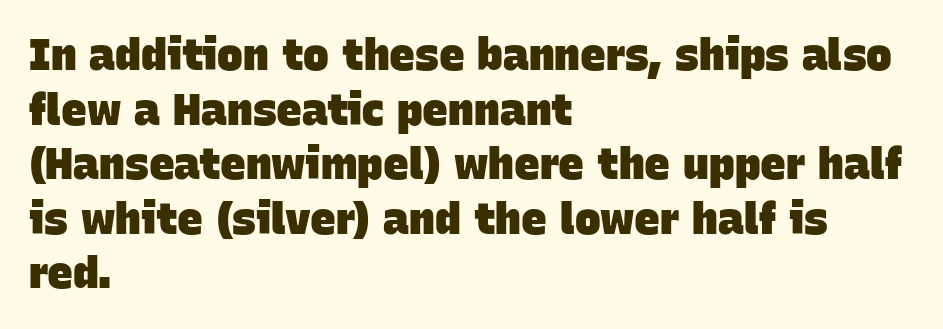
The image shows 43 px heavy sans-serif type; set left-aligned, normal line spacing (1.27x), normal letter spacing, not underlined; low stroke contrast and a large x-height.
